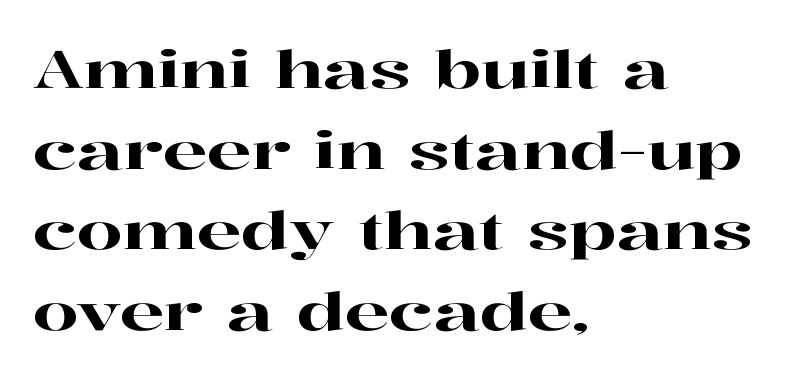
The image shows 52 px wide serif type, upright; set left-aligned, normal line spacing (1.55x), normal letter spacing, not underlined; high stroke contrast and a medium x-height.
